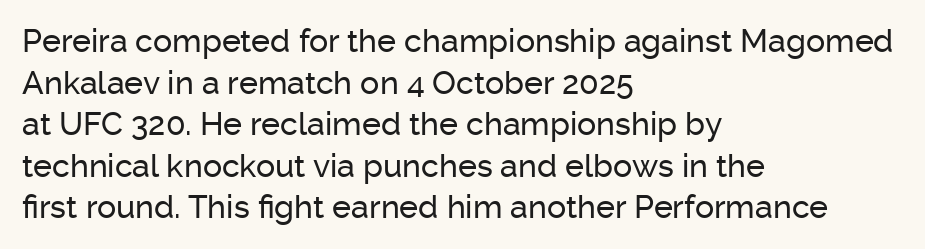
The image shows 32 px sans-serif type, upright; set left-aligned, normal line spacing (1.3x), normal letter spacing, not underlined; low stroke contrast and a medium x-height.
